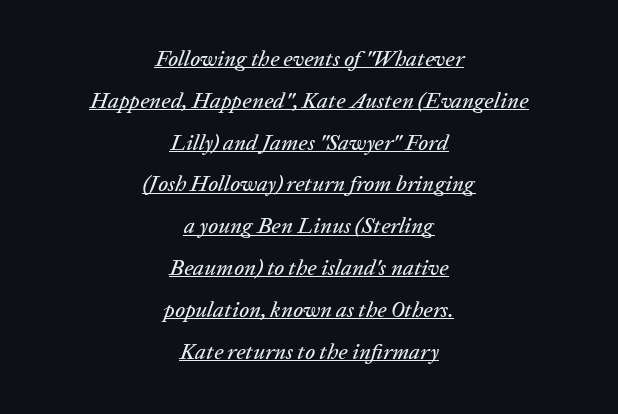
The sample's only ornament is a line tracing under the words. The space between consecutive lines is lavish. Teacher's note: observe the equal gaps on both sides — that is centered alignment. What stands out about the letter spacing? Nothing — it is the standard amount. The whole block is typeset with a tilt.
